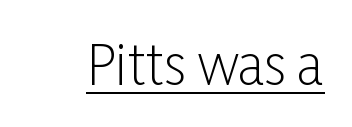
Does the lettering tilt? It doesn't — this is upright. The rendering shows plain stroke endings on the letterforms — a sans-serif design. Each letter keeps its own natural width here, so spacing adapts to shape. The weight would be labelled regular, book, light, or lighter still. The passage shown has conventional tracking throughout.
